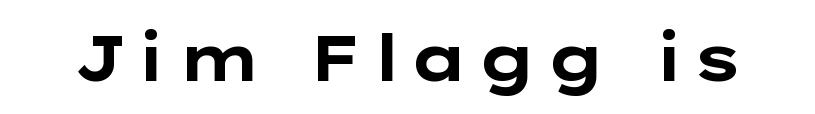
The image shows 64 px bold, wide sans-serif type, upright; set not underlined; low stroke contrast and a medium x-height.
